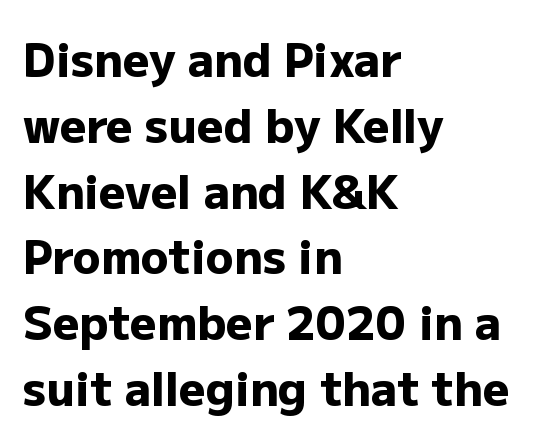
Q: Is the text bold? A: Yes.
Q: Is the text italic (slanted)? A: No, it is upright.
Q: Is the typeface a serif or a sans-serif typeface? A: Sans-serif.
Q: Is the text underlined? A: No.
Q: How is the paragraph aligned? A: Left-aligned.
Q: Is the spacing between letters normal or unusually wide? A: Normal.
Q: Is the spacing between lines tight, normal or loose? A: Normal.
Q: Width (condensed, normal, or wide)? A: Normal.
Q: Stroke contrast? A: Low.
Q: x-height? A: Medium.
Q: Monospaced? A: No.
